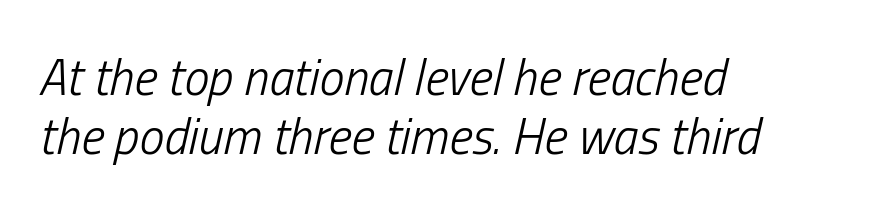
{"italic": "yes", "lean": "right", "slant_degrees": 13, "bold": "no", "weight": "light", "width": "condensed", "stroke_contrast": "low", "x_height": "medium", "monospaced": "no", "underline": "no", "align": "left", "line_spacing_ratio": 1.19, "letter_spacing": "normal", "letter_spacing_em": 0.0, "glyph_px": 50}
